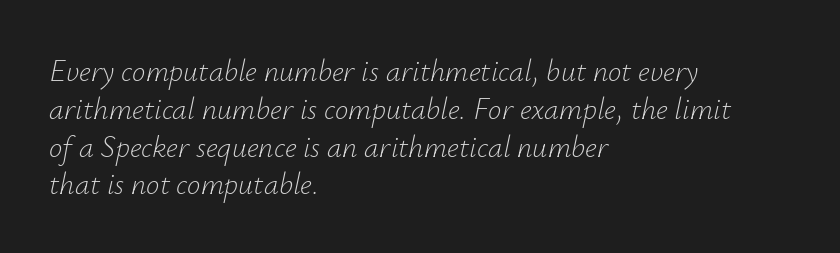
{"italic": "yes", "lean": "right", "slant_degrees": 12, "bold": "no", "weight": "light", "width": "normal", "stroke_contrast": "low", "x_height": "small", "monospaced": "no", "underline": "no", "align": "left", "line_spacing": "normal", "line_spacing_ratio": 1.26, "letter_spacing": "normal", "letter_spacing_em": 0.0, "glyph_px": 30}
